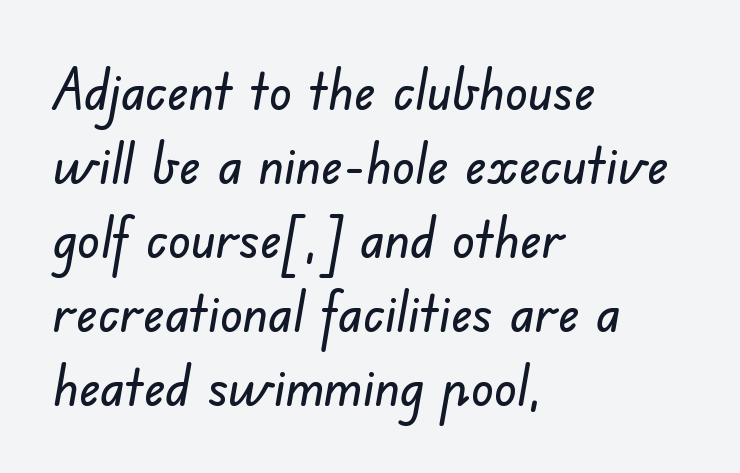
The image shows 56 px sans-serif type; set left-aligned, normal line spacing (1.32x), normal letter spacing, not underlined; low stroke contrast and a small x-height.
